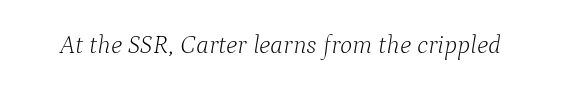
The image shows 26 px text type, italic (leaning right); set normal letter spacing, not underlined.
